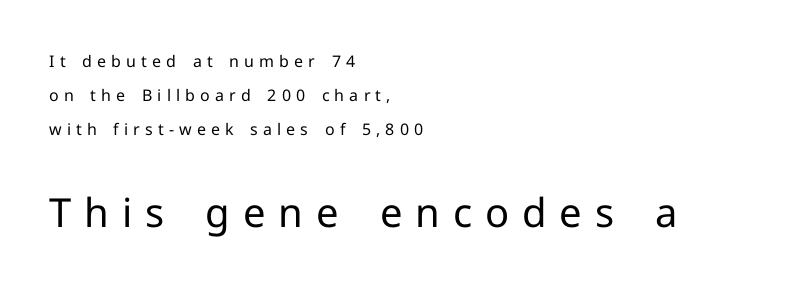
{"serif": "no", "italic": "no", "bold": "no", "weight": "regular", "width": "normal", "stroke_contrast": "low", "x_height": "medium", "monospaced": "no", "underline": "no", "align": "left", "line_spacing": "loose", "line_spacing_ratio": 2.14, "letter_spacing": "wide", "letter_spacing_em": 0.32, "larger_block": "second", "size_ratio": 2.5, "glyph_px": 40}
